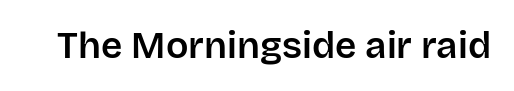
{"serif": "no", "italic": "no", "width": "normal", "stroke_contrast": "low", "x_height": "large", "monospaced": "no", "underline": "no", "letter_spacing": "normal", "letter_spacing_em": 0.0, "glyph_px": 37}
